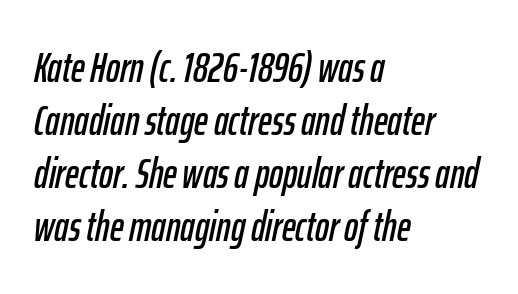
Q: Is the text italic (slanted)? A: Yes, it leans right by about 12 degrees.
Q: Is the text underlined? A: No.
Q: How is the paragraph aligned? A: Left-aligned.
Q: Is the spacing between letters normal or unusually wide? A: Normal.
Q: Is the spacing between lines tight, normal or loose? A: Normal.
Q: Width (condensed, normal, or wide)? A: Condensed.
Q: Stroke contrast? A: Low.
Q: x-height? A: Medium.
Q: Monospaced? A: No.
